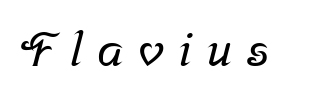
Q: Is the text underlined? A: No.
Q: Is the spacing between letters normal or unusually wide? A: Unusually wide.
Q: Width (condensed, normal, or wide)? A: Normal.
Q: Stroke contrast? A: Low.
Q: x-height? A: Medium.
Q: Monospaced? A: No.
